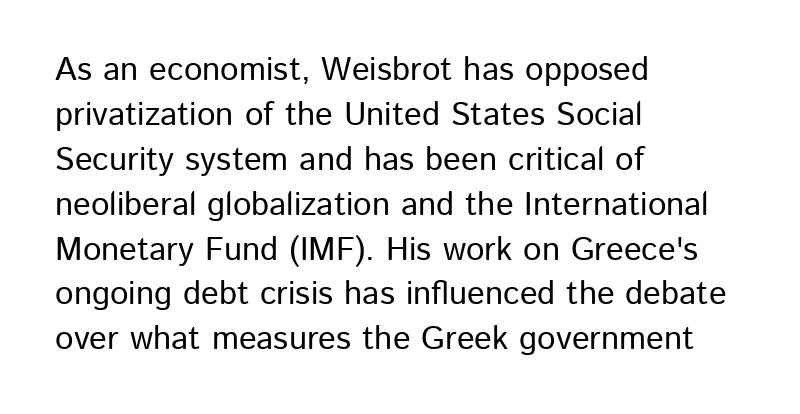
The image shows 33 px sans-serif type, upright; set left-aligned, normal line spacing (1.36x), normal letter spacing, not underlined; low stroke contrast and a medium x-height.
